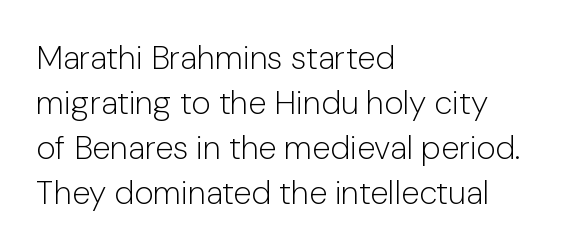
{"serif": "no", "italic": "no", "bold": "no", "weight": "light", "width": "normal", "stroke_contrast": "low", "x_height": "medium", "monospaced": "no", "underline": "no", "align": "left", "line_spacing": "normal", "line_spacing_ratio": 1.36, "letter_spacing": "normal", "letter_spacing_em": 0.0, "glyph_px": 33}
